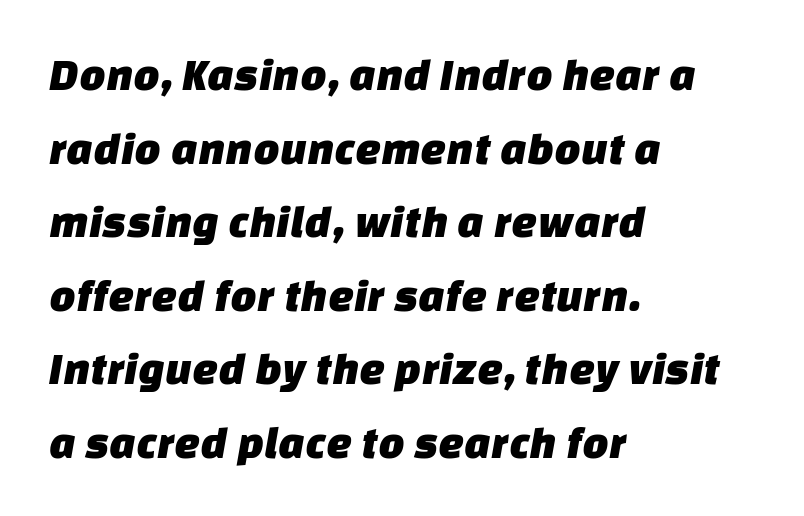
The image shows 46 px sans-serif type; set left-aligned, normal line spacing (1.6x), normal letter spacing, not underlined; low stroke contrast and a large x-height.
